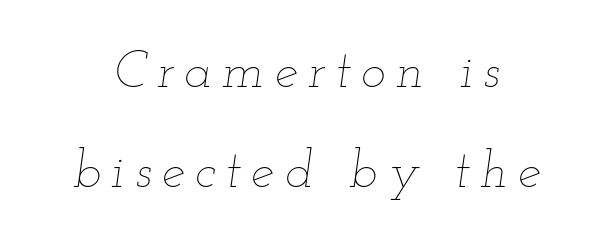
Compared with ordinary roman type, these characters are visibly tilted. This sample has the flowing, uneven cadence of proportional lettering. If you folded the block vertically in half, each line would mirror itself in length. The block of text is sparse from top to bottom, with ample space between rows. Clear beneath every line of the passage. Stems here are at most as thick as an everyday book face.
